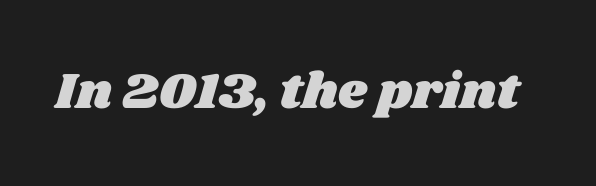
The image shows 51 px wide type; set normal letter spacing, not underlined; medium stroke contrast and a large x-height.
